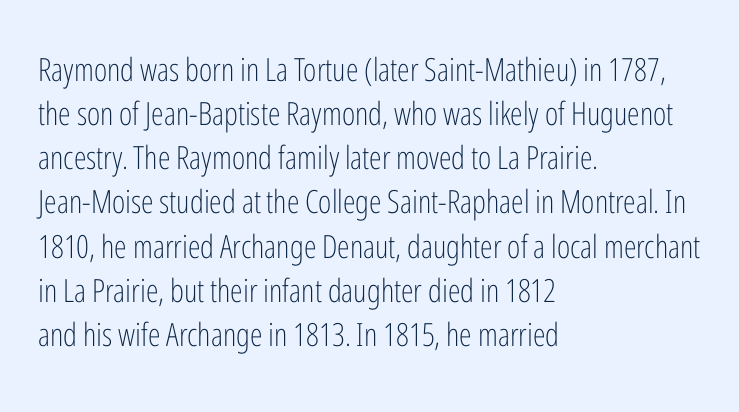
The image shows 32 px light, condensed sans-serif type, upright; set left-aligned, normal line spacing (1.38x), normal letter spacing, not underlined; low stroke contrast and a medium x-height.
